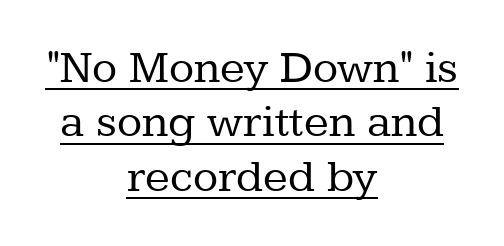
Q: Is the text bold? A: No.
Q: Is the text italic (slanted)? A: No, it is upright.
Q: Is the typeface a serif or a sans-serif typeface? A: Serif.
Q: Is the text underlined? A: Yes.
Q: How is the paragraph aligned? A: Centered.
Q: Is the spacing between letters normal or unusually wide? A: Normal.
Q: Width (condensed, normal, or wide)? A: Normal.
Q: Stroke contrast? A: Low.
Q: x-height? A: Medium.
Q: Monospaced? A: No.
